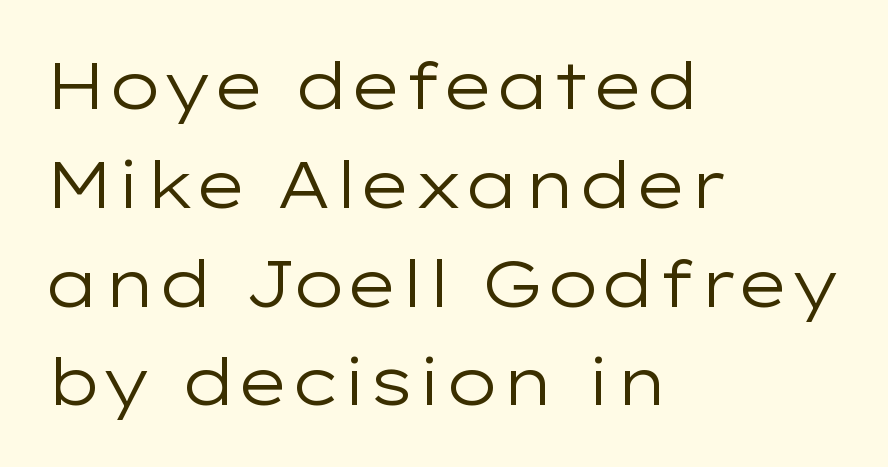
{"serif": "no", "italic": "no", "bold": "no", "weight": "regular", "width": "wide", "stroke_contrast": "low", "x_height": "medium", "monospaced": "no", "underline": "no", "align": "left", "line_spacing": "normal", "line_spacing_ratio": 1.52, "letter_spacing": "normal", "letter_spacing_em": 0.0, "glyph_px": 65}
